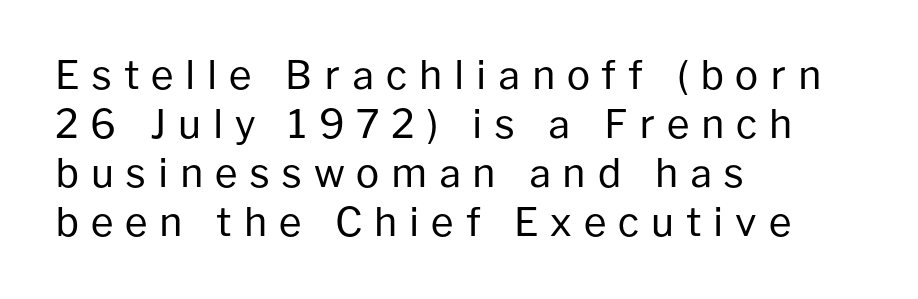
The image shows 39 px regular-weight sans-serif type, upright; set left-aligned, normal line spacing (1.26x), unusually wide letter spacing (+0.3 em), not underlined; low stroke contrast and a medium x-height.
